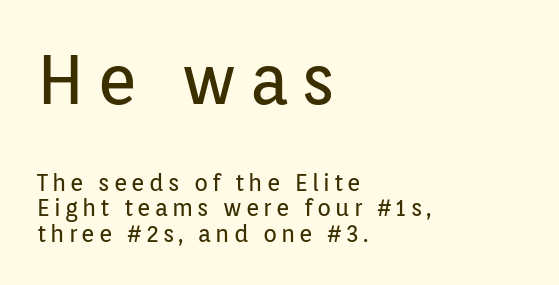
The image shows 69 px regular-weight sans-serif type, upright; set left-aligned, tight line spacing (1.1x), not underlined; the first (top) block is 3.0x larger; low stroke contrast and a medium x-height.
